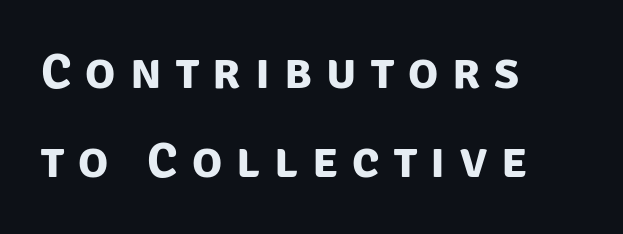
{"serif": "no", "bold": "yes", "weight": "bold", "width": "normal", "stroke_contrast": "low", "x_height": "large", "monospaced": "no", "underline": "no", "align": "left", "line_spacing_ratio": 1.79, "letter_spacing": "wide", "letter_spacing_em": 0.28, "glyph_px": 50}
